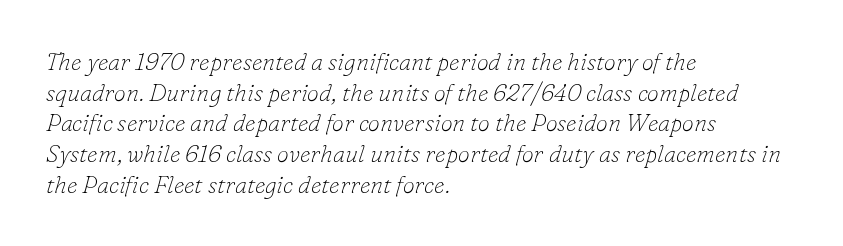
{"italic": "yes", "lean": "right", "slant_degrees": 16, "bold": "no", "underline": "no", "align": "left", "line_spacing": "normal", "line_spacing_ratio": 1.28, "letter_spacing": "normal", "letter_spacing_em": 0.0, "glyph_px": 24}
